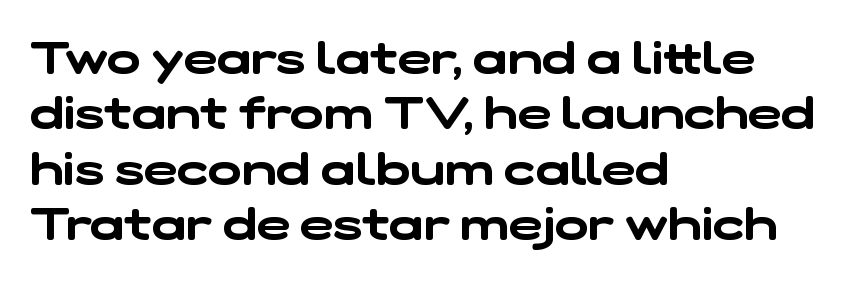
Q: Is the typeface a serif or a sans-serif typeface? A: Sans-serif.
Q: Is the text underlined? A: No.
Q: How is the paragraph aligned? A: Left-aligned.
Q: Is the spacing between letters normal or unusually wide? A: Normal.
Q: Width (condensed, normal, or wide)? A: Wide.
Q: Stroke contrast? A: Low.
Q: x-height? A: Medium.
Q: Monospaced? A: No.
